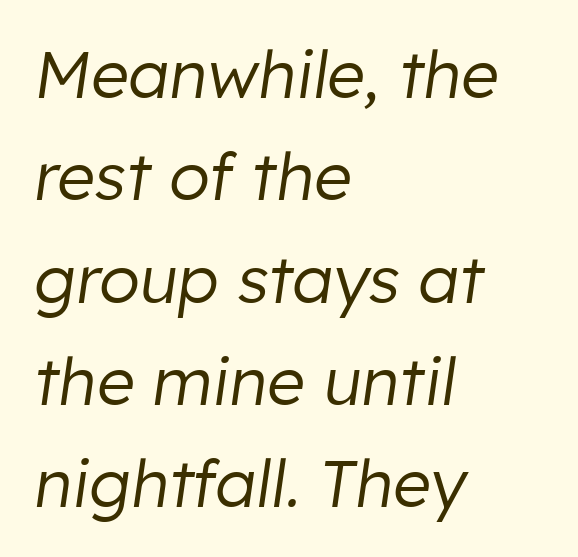
The image shows 66 px regular-weight type, italic (leaning right); set left-aligned, normal line spacing (1.55x), normal letter spacing, not underlined; low stroke contrast and a medium x-height.
